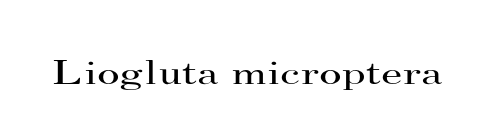
The image shows 35 px regular-weight, wide serif type, upright; set normal letter spacing, not underlined; high stroke contrast and a small x-height.
